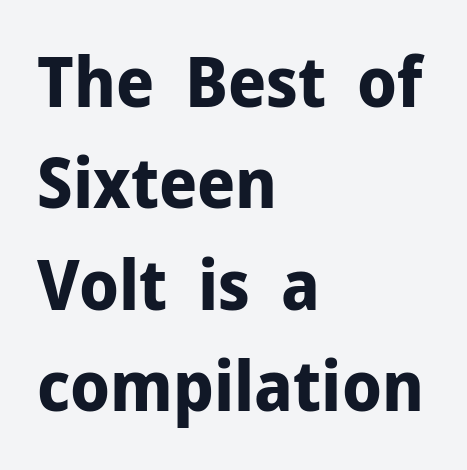
Character widths vary here, with narrow letters taking less room than wide ones. The face used here has the dense, thick strokes of a bold. Descenders hang freely into open space. These lines stack with their left ends in a neat column.
